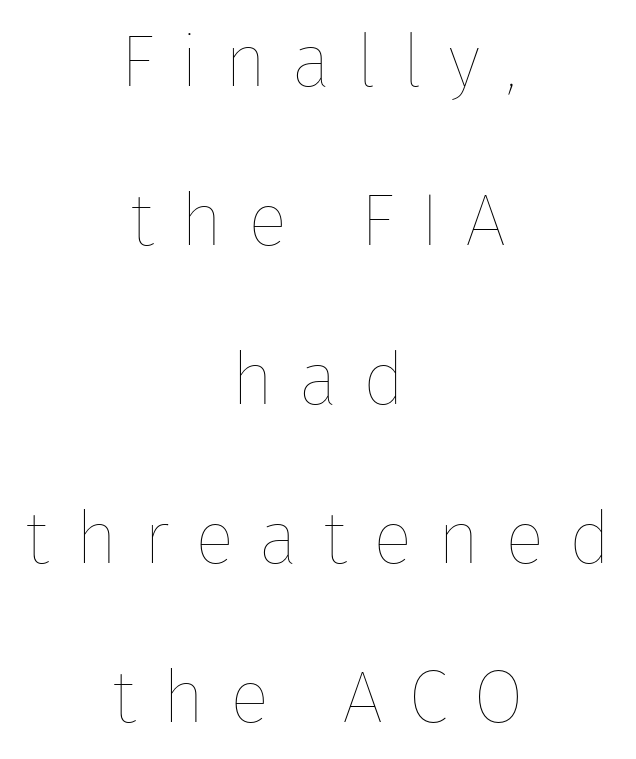
Horizontal bands of white between lines are thick stripes. This sample uses an upright cut, with every glyph sitting square on the baseline. Honestly, there is no underline to notice here at all. The face used here is proportionally spaced, like ordinary book or web type. The tracking jumps out immediately: characters are airy and widely separated. The text block is weighted toward neither margin, spreading evenly from the middle.
